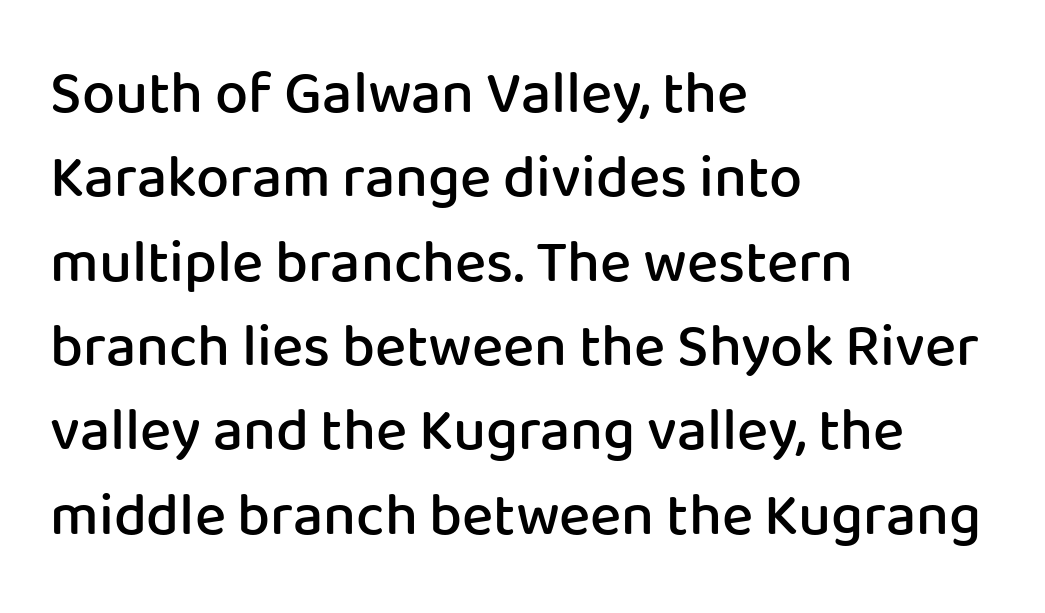
The type is set solid horizontally, with unmodified tracking. Posture: straight, roman, zero tilt. Its strokes are somewhat broadened, the hallmark of semibold type. This sample uses a sans-serif face. The rendering anchors every line to the left-hand side. The glyphs are unaccompanied by any horizontal stroke below them.
